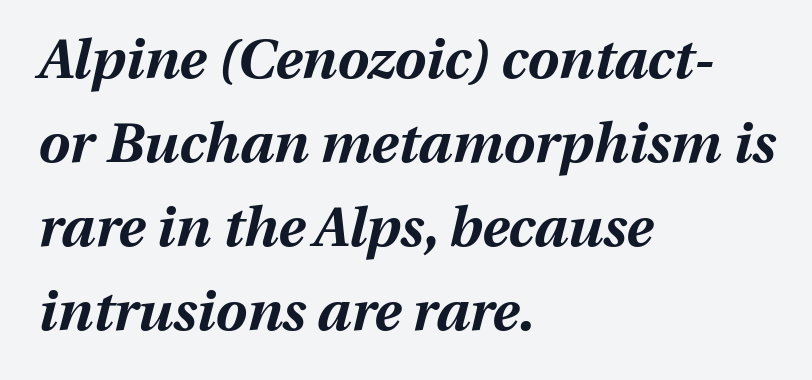
The letters advance in unequal steps, a hallmark of proportional type. A clean baseline with only descenders dipping below it. Successive baselines arrive at the customary interval. Every character sits at an angle, as italics do. Visually the block forms a straight wall on the left and a jagged coastline on the right.
